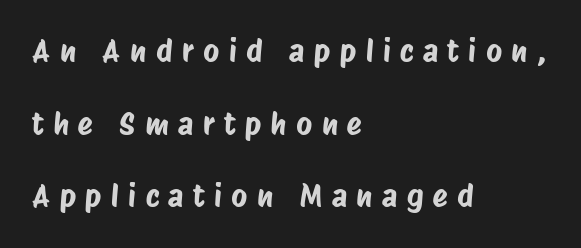
{"serif": "no", "width": "condensed", "stroke_contrast": "low", "x_height": "large", "monospaced": "no", "underline": "no", "align": "left", "line_spacing": "loose", "line_spacing_ratio": 2.34, "letter_spacing": "wide", "letter_spacing_em": 0.3, "glyph_px": 31}
